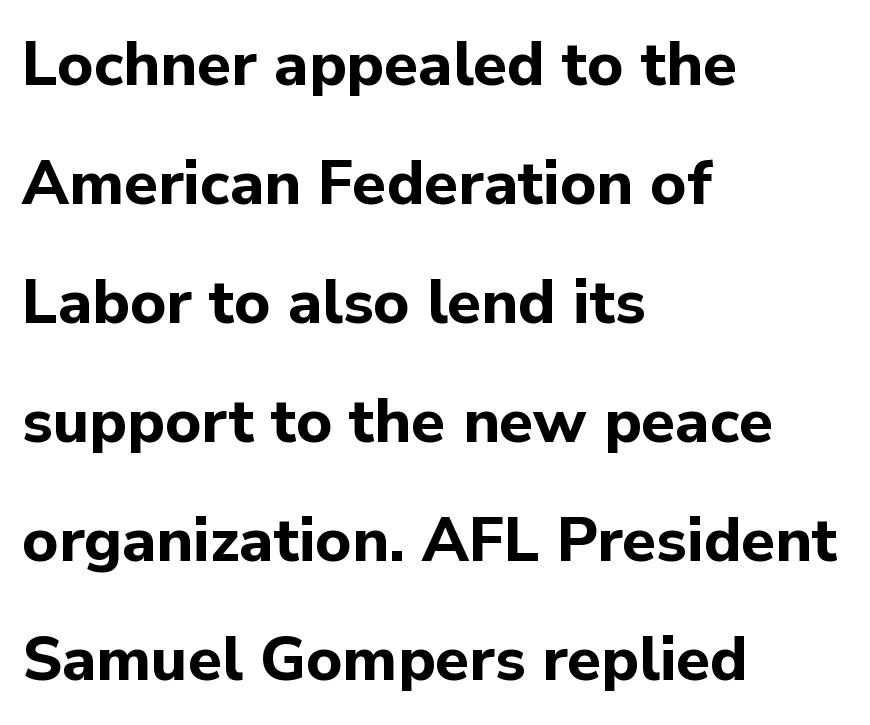
Spacing verdict: proportional, widths tailored to each character. The vertical gap from one line to the next is large. Default kerning and tracking; the words read as compact shapes. Unmarked baselines from the first word to the last. Unlike italic type, these characters show no tilt at all. No feet cap the strokes, marking this as sans-serif type.
